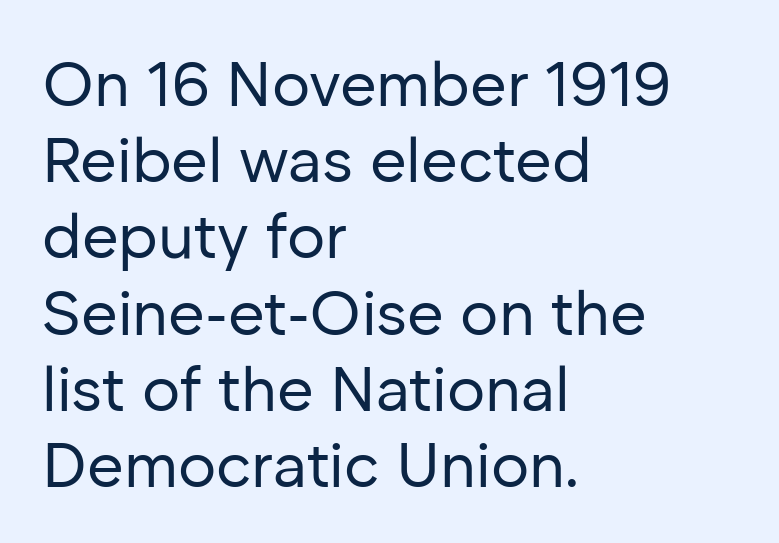
{"serif": "no", "italic": "no", "bold": "no", "weight": "regular", "width": "normal", "stroke_contrast": "low", "x_height": "medium", "monospaced": "no", "underline": "no", "align": "left", "line_spacing_ratio": 1.21, "letter_spacing": "normal", "letter_spacing_em": 0.0, "glyph_px": 63}
